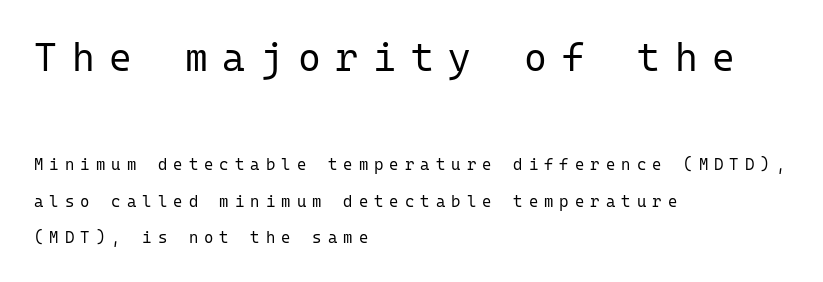
Q: Is the text bold? A: No.
Q: Is the text italic (slanted)? A: No, it is upright.
Q: Is the typeface a serif or a sans-serif typeface? A: Sans-serif.
Q: Is the text underlined? A: No.
Q: How is the paragraph aligned? A: Left-aligned.
Q: Is the spacing between letters normal or unusually wide? A: Unusually wide.
Q: Is the spacing between lines tight, normal or loose? A: Loose.
Q: Which block of text is set in a larger size, the first (top) or the second (bottom)? A: The first (top) one.
Q: Width (condensed, normal, or wide)? A: Normal.
Q: Stroke contrast? A: Low.
Q: x-height? A: Medium.
Q: Monospaced? A: Yes.
